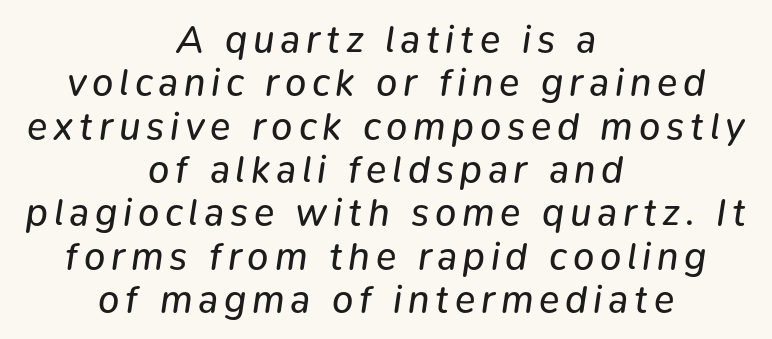
Each stroke keeps to a modest, everyday thickness or less. Summary of vertical rhythm: compact, with narrow interline spacing. Each row of text sits above clean, open space. Would a proofreader flag this as italicized? Yes. Each letter keeps its own natural width here, so spacing adapts to shape. Each line is balanced around a shared central axis.
